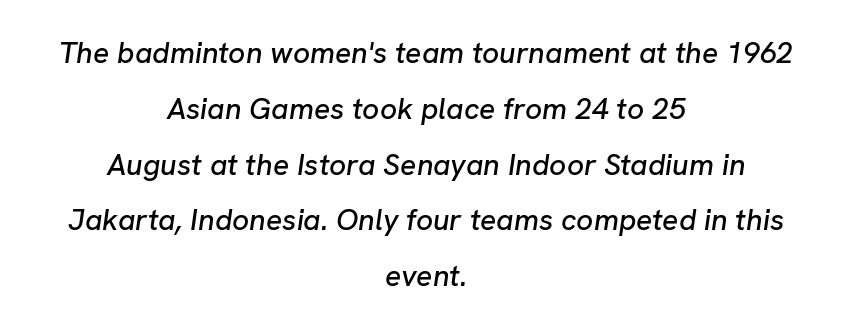
Inter-character spacing is left at the font's built-in metrics. Notice how the passage keeps no hard edge, just a central spine. Looking at the ascenders, they clearly lean. The foot of each line stays bare and open.
